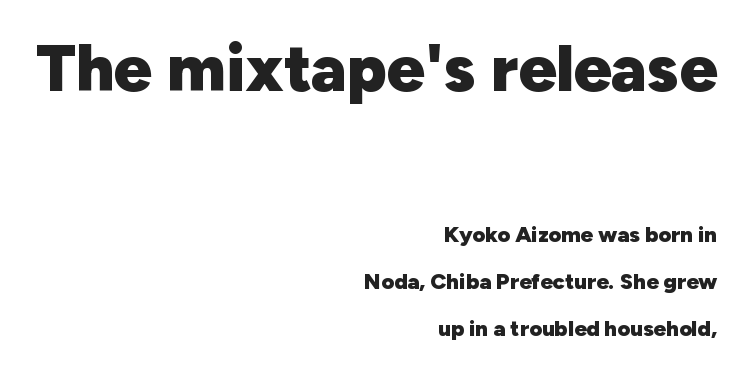
The image shows 66 px heavy sans-serif type, upright; set right-aligned, loose line spacing (2.13x), normal letter spacing, not underlined; the first (top) block is 3.0x larger; low stroke contrast and a medium x-height.
